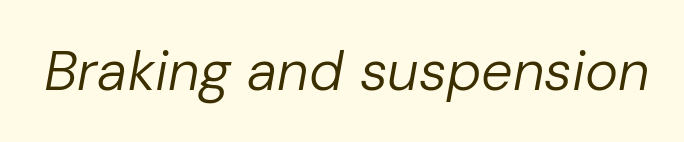
The image shows 56 px regular-weight type, italic (leaning right); set normal letter spacing, not underlined; low stroke contrast and a medium x-height.
